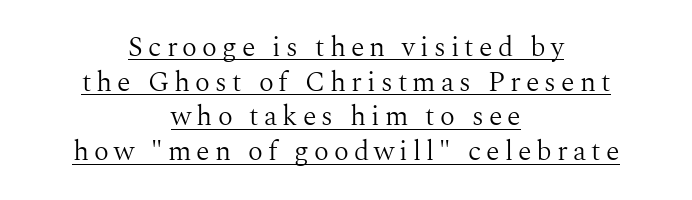
The passage shown is not bold in any degree. Nope, not italic — everything's standing straight. Varying glyph widths throughout — classic text-font behaviour. Quick note: underline on. The type family on display is of the serif kind. A student would call this center alignment; a typographer would say set centered.
